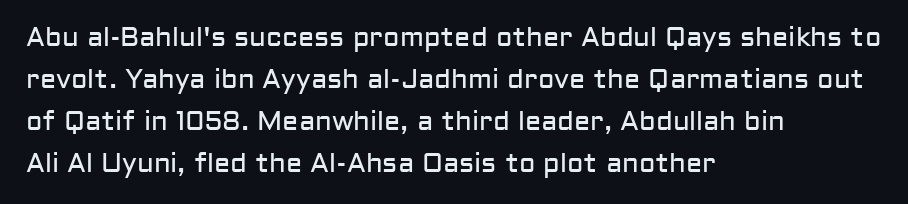
The image shows 27 px text type, upright; set left-aligned, normal line spacing (1.55x), normal letter spacing, not underlined.
